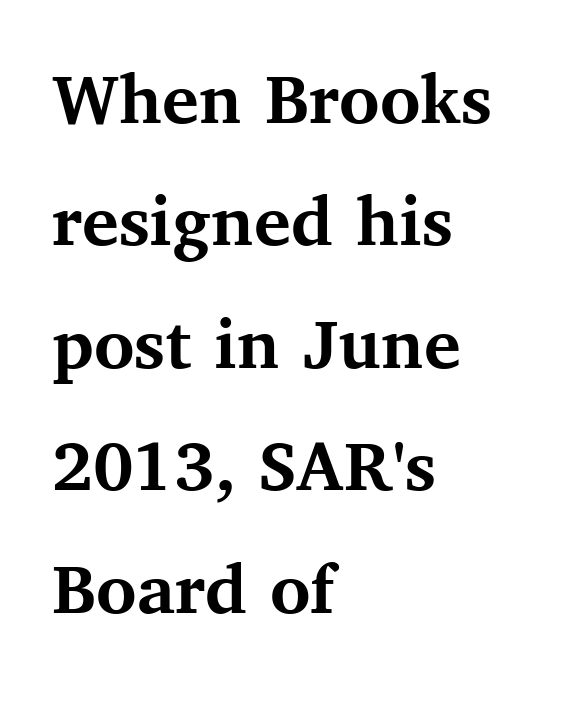
Q: Is the text bold? A: Yes.
Q: Is the text italic (slanted)? A: No, it is upright.
Q: Is the typeface a serif or a sans-serif typeface? A: Serif.
Q: Is the text underlined? A: No.
Q: How is the paragraph aligned? A: Left-aligned.
Q: Is the spacing between letters normal or unusually wide? A: Normal.
Q: Is the spacing between lines tight, normal or loose? A: Normal.
Q: Width (condensed, normal, or wide)? A: Normal.
Q: Stroke contrast? A: Medium.
Q: x-height? A: Medium.
Q: Monospaced? A: No.
